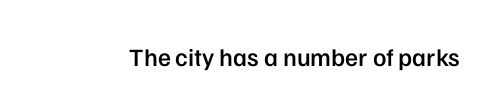
The image shows 25 px text type, upright; set normal letter spacing, not underlined.
